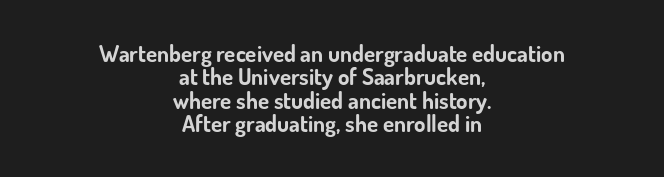
The image shows 23 px bold type, upright; set centered, tight line spacing (1.02x), normal letter spacing, not underlined.
